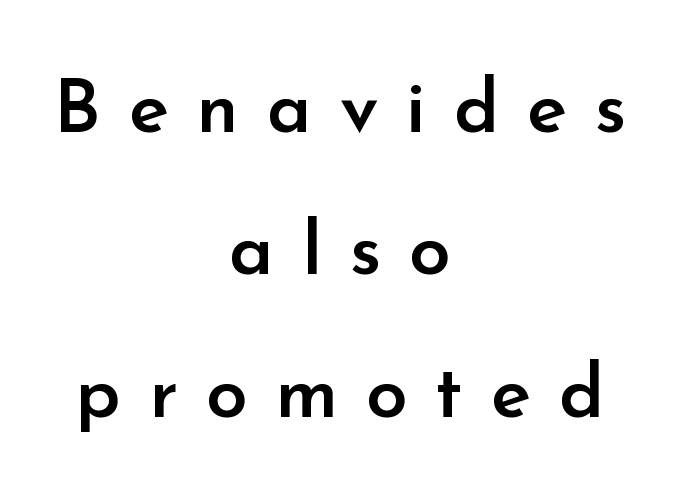
The image shows 75 px semibold sans-serif type, upright; set centered, loose line spacing (1.9x), unusually wide letter spacing (+0.37 em), not underlined; low stroke contrast and a small x-height.
